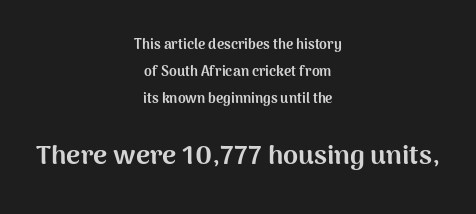
{"italic": "no", "bold": "yes", "underline": "no", "align": "center", "line_spacing": "loose", "line_spacing_ratio": 1.92, "letter_spacing": "normal", "letter_spacing_em": 0.0, "larger_block": "second", "size_ratio": 1.93, "glyph_px": 27}
